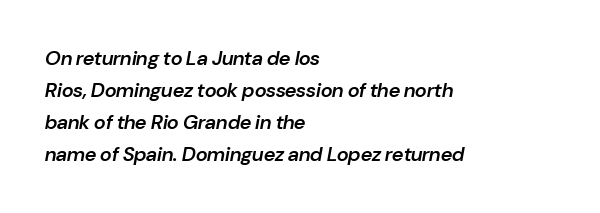
Q: Is the text bold? A: Semi-bold.
Q: Is the text italic (slanted)? A: Yes, it leans right by about 10 degrees.
Q: Is the text underlined? A: No.
Q: How is the paragraph aligned? A: Left-aligned.
Q: Is the spacing between letters normal or unusually wide? A: Normal.
Q: Is the spacing between lines tight, normal or loose? A: Normal.
